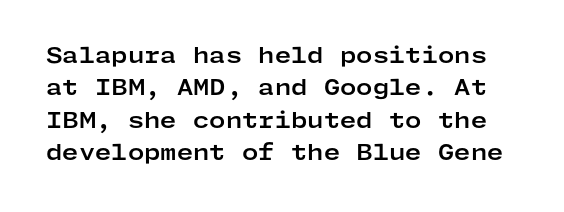
Do the letters lean? They stand straight. Heavy-handed strokes throughout: this text is bold. The horizontal fit of the characters is conventional and even. Check under the words: just untouched page. Does the leading feel generous? No, just average.
